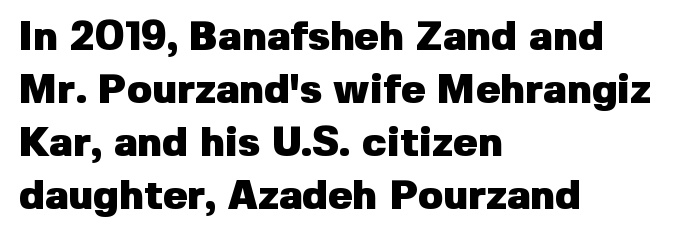
{"serif": "no", "italic": "no", "bold": "yes", "weight": "heavy", "width": "normal", "stroke_contrast": "low", "x_height": "medium", "monospaced": "no", "underline": "no", "align": "left", "line_spacing": "normal", "line_spacing_ratio": 1.29, "letter_spacing": "normal", "letter_spacing_em": 0.0, "glyph_px": 41}
